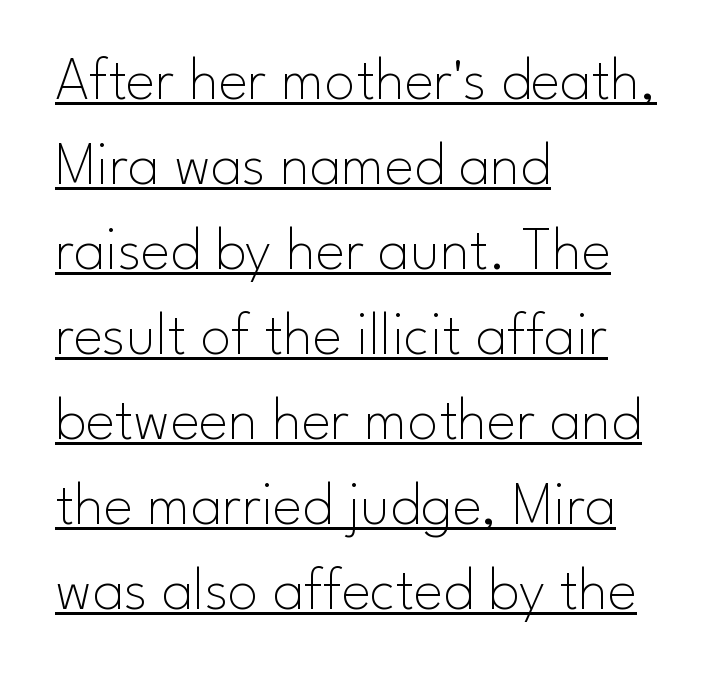
Q: Is the text bold? A: No.
Q: Is the text italic (slanted)? A: No, it is upright.
Q: Is the typeface a serif or a sans-serif typeface? A: Sans-serif.
Q: Is the text underlined? A: Yes.
Q: How is the paragraph aligned? A: Left-aligned.
Q: Is the spacing between letters normal or unusually wide? A: Normal.
Q: Is the spacing between lines tight, normal or loose? A: Normal.
Q: Width (condensed, normal, or wide)? A: Normal.
Q: Stroke contrast? A: Low.
Q: x-height? A: Small.
Q: Monospaced? A: No.
